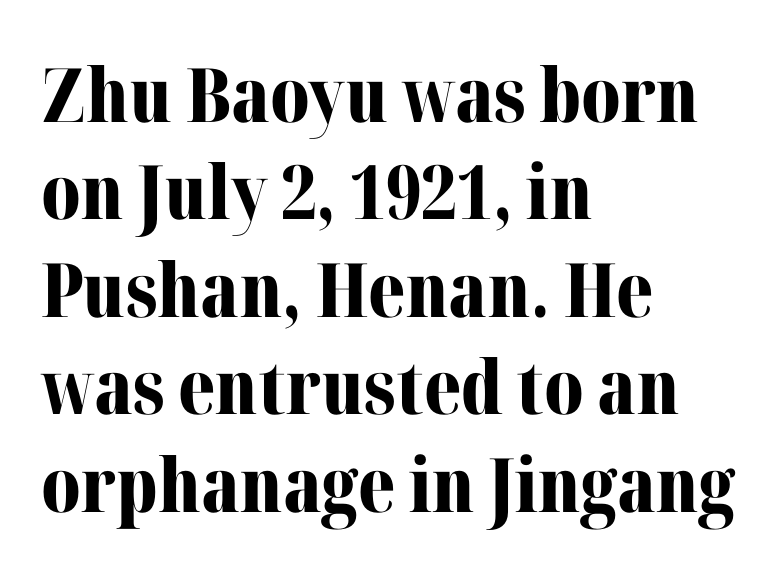
Q: Is the text bold? A: Yes.
Q: Is the text italic (slanted)? A: No, it is upright.
Q: Is the typeface a serif or a sans-serif typeface? A: Serif.
Q: Is the text underlined? A: No.
Q: How is the paragraph aligned? A: Left-aligned.
Q: Is the spacing between letters normal or unusually wide? A: Normal.
Q: Is the spacing between lines tight, normal or loose? A: Normal.
Q: Width (condensed, normal, or wide)? A: Normal.
Q: Stroke contrast? A: Medium.
Q: x-height? A: Medium.
Q: Monospaced? A: No.
